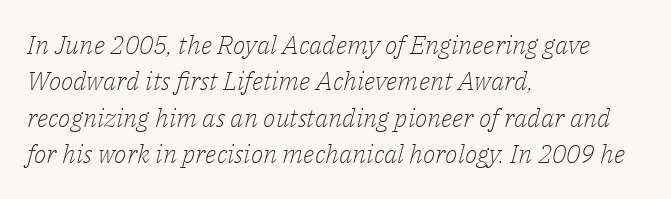
{"italic": "yes", "lean": "right", "slant_degrees": 14, "bold": "no", "underline": "no", "align": "left", "line_spacing": "normal", "line_spacing_ratio": 1.4, "letter_spacing": "normal", "letter_spacing_em": 0.0, "glyph_px": 26}
